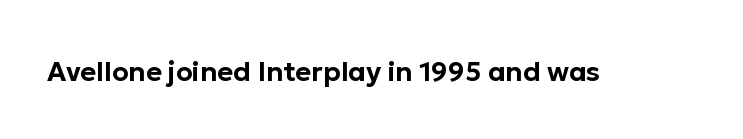
Q: Is the text italic (slanted)? A: No, it is upright.
Q: Is the text underlined? A: No.
Q: Is the spacing between letters normal or unusually wide? A: Normal.
